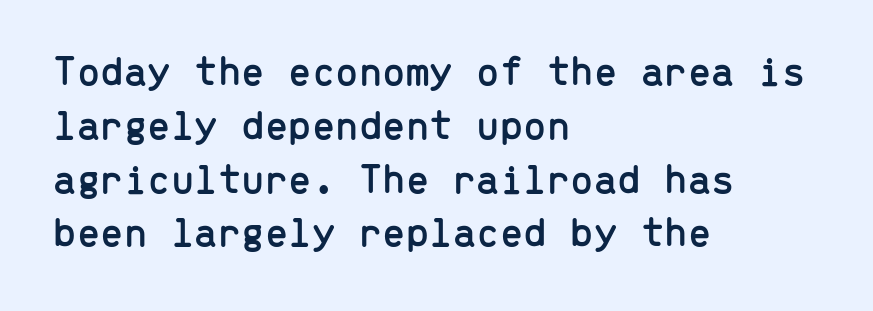
Q: Is the text italic (slanted)? A: No, it is upright.
Q: Is the typeface a serif or a sans-serif typeface? A: Sans-serif.
Q: Is the text underlined? A: No.
Q: How is the paragraph aligned? A: Left-aligned.
Q: Is the spacing between letters normal or unusually wide? A: Normal.
Q: Is the spacing between lines tight, normal or loose? A: Normal.
Q: Width (condensed, normal, or wide)? A: Normal.
Q: Stroke contrast? A: Low.
Q: x-height? A: Medium.
Q: Monospaced? A: Yes.
